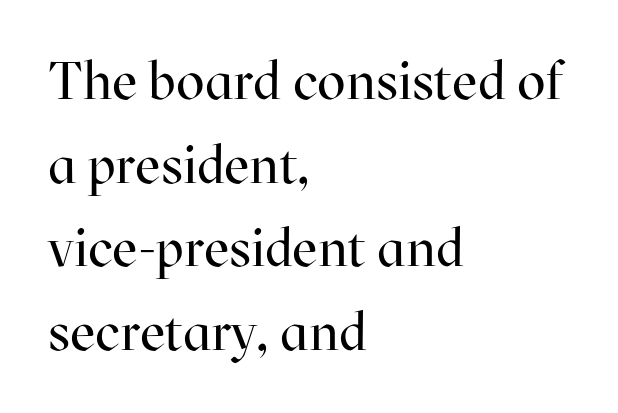
Q: Is the text bold? A: No.
Q: Is the text italic (slanted)? A: No, it is upright.
Q: Is the typeface a serif or a sans-serif typeface? A: Serif.
Q: Is the text underlined? A: No.
Q: How is the paragraph aligned? A: Left-aligned.
Q: Is the spacing between letters normal or unusually wide? A: Normal.
Q: Is the spacing between lines tight, normal or loose? A: Normal.
Q: Width (condensed, normal, or wide)? A: Normal.
Q: Stroke contrast? A: High.
Q: x-height? A: Medium.
Q: Monospaced? A: No.
